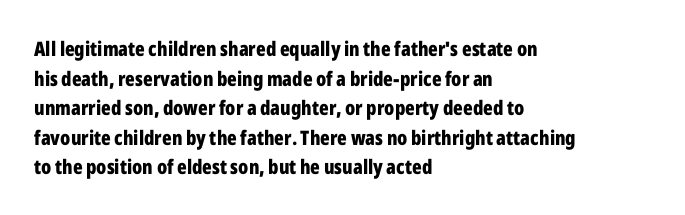
The rendering uses a bold face; every stroke is thick and dark. Compared with a centered layout, this one pins lines to the left instead. Underline: absent. In terms of letterspacing, this is plain default setting. Italic: no, the glyphs are upright roman. How would I describe the line gaps? Plain and ordinary.
